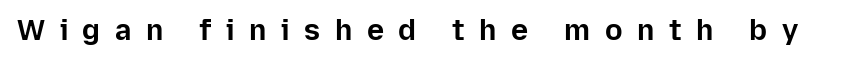
{"serif": "no", "italic": "no", "bold": "yes", "weight": "bold", "width": "normal", "stroke_contrast": "low", "x_height": "medium", "monospaced": "no", "underline": "no", "letter_spacing": "wide", "letter_spacing_em": 0.5, "glyph_px": 29}
